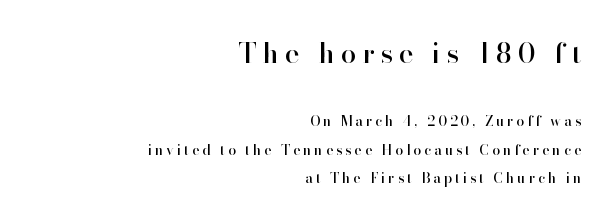
The image shows 28 px serif type, upright; set right-aligned, loose line spacing (2.03x), unusually wide letter spacing (+0.21 em), not underlined; the first (top) block is 2.0x larger; high stroke contrast and a small x-height.
